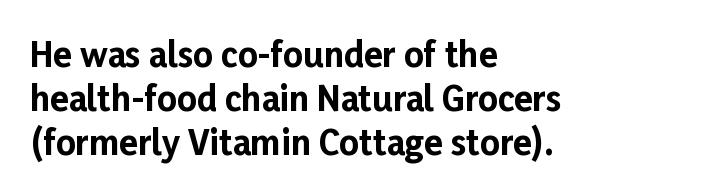
The image shows 34 px bold sans-serif type, upright; set left-aligned, normal line spacing (1.3x), normal letter spacing, not underlined; low stroke contrast and a medium x-height.
